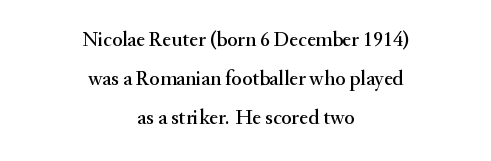
{"italic": "no", "underline": "no", "align": "center", "line_spacing_ratio": 1.86, "letter_spacing": "normal", "letter_spacing_em": 0.0, "glyph_px": 21}
